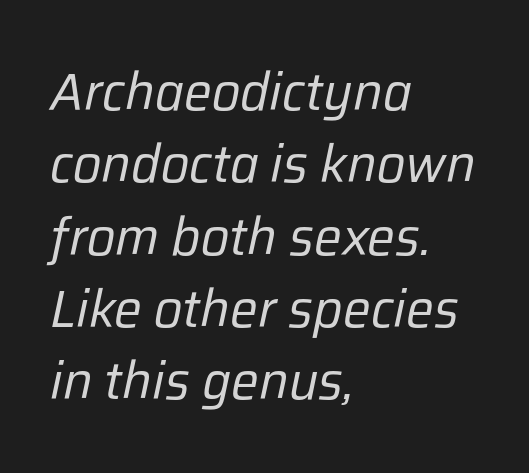
The image shows 52 px regular-weight type, italic (leaning right); set left-aligned, normal line spacing (1.39x), normal letter spacing, not underlined; low stroke contrast and a medium x-height.
